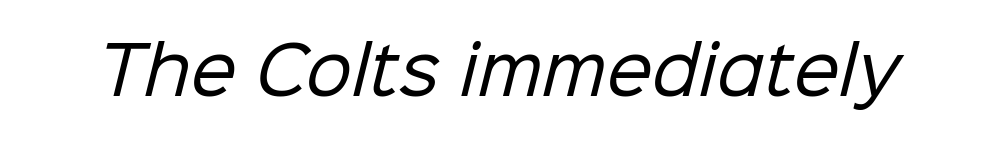
Note: no serifs on the glyphs. No letter is thick-stroked: the sample isn't bold. Underlining? Definitely not there. The letters advance in unequal steps, a hallmark of proportional type.
